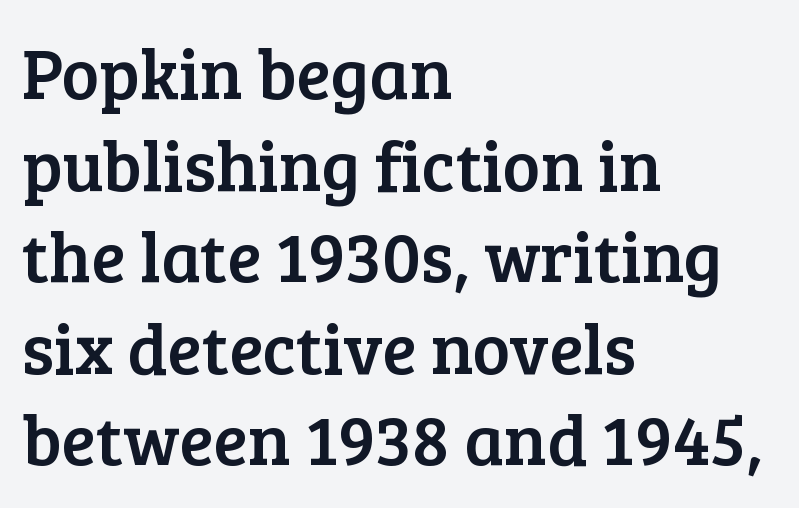
Only glyphs here, with clear space below each row. This sample has the flowing, uneven cadence of proportional lettering. The characters display serif detailing at their extremities. The passage is arranged the way most books set body copy — flush left.
